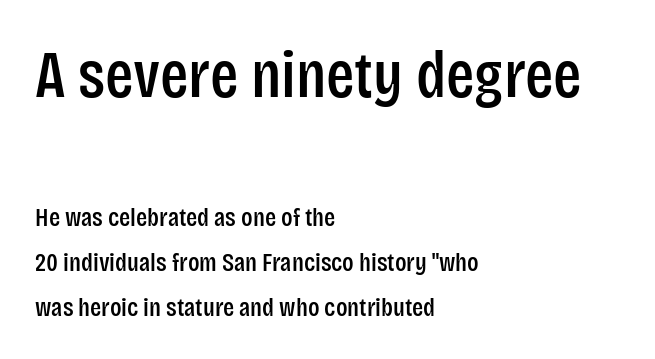
The image shows 66 px condensed sans-serif type, upright; set left-aligned, line spacing 1.72x, normal letter spacing, not underlined; the first (top) block is 2.54x larger; low stroke contrast and a large x-height.
